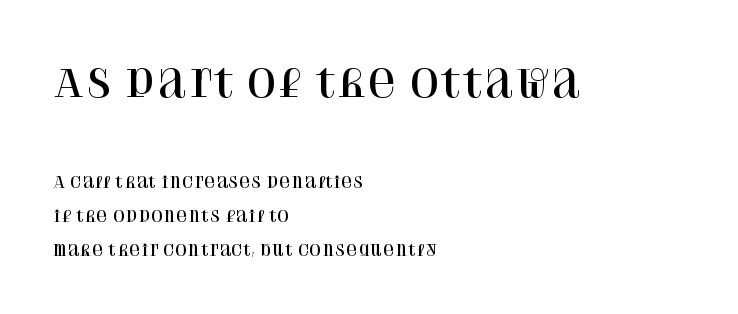
Q: Is the text italic (slanted)? A: No, it is upright.
Q: Is the typeface a serif or a sans-serif typeface? A: Serif.
Q: Is the text underlined? A: No.
Q: How is the paragraph aligned? A: Left-aligned.
Q: Is the spacing between letters normal or unusually wide? A: Normal.
Q: Is the spacing between lines tight, normal or loose? A: Loose.
Q: Which block of text is set in a larger size, the first (top) or the second (bottom)? A: The first (top) one.
Q: Width (condensed, normal, or wide)? A: Normal.
Q: Stroke contrast? A: High.
Q: x-height? A: Large.
Q: Monospaced? A: No.
